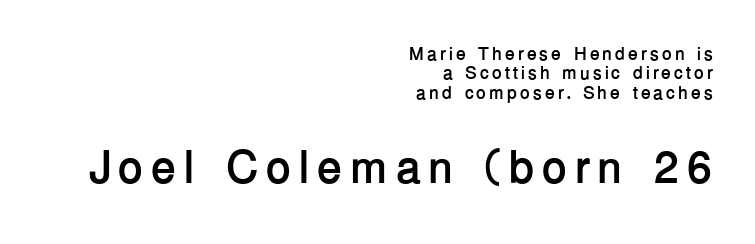
Q: Is the text bold? A: Yes.
Q: Is the text italic (slanted)? A: No, it is upright.
Q: Is the typeface a serif or a sans-serif typeface? A: Sans-serif.
Q: Is the text underlined? A: No.
Q: How is the paragraph aligned? A: Right-aligned.
Q: Is the spacing between lines tight, normal or loose? A: Tight.
Q: Which block of text is set in a larger size, the first (top) or the second (bottom)? A: The second (bottom) one.
Q: Width (condensed, normal, or wide)? A: Normal.
Q: Stroke contrast? A: Low.
Q: x-height? A: Medium.
Q: Monospaced? A: No.
